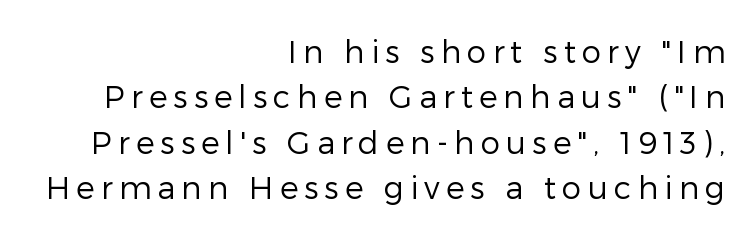
{"serif": "no", "italic": "no", "bold": "no", "weight": "regular", "width": "normal", "stroke_contrast": "low", "x_height": "medium", "monospaced": "no", "underline": "no", "align": "right", "line_spacing": "normal", "line_spacing_ratio": 1.46, "letter_spacing": "wide", "letter_spacing_em": 0.2, "glyph_px": 31}
